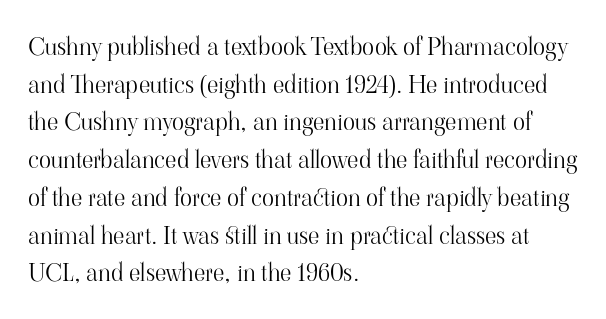
The image shows 25 px text type, upright; set left-aligned, normal line spacing (1.51x), normal letter spacing, not underlined.
